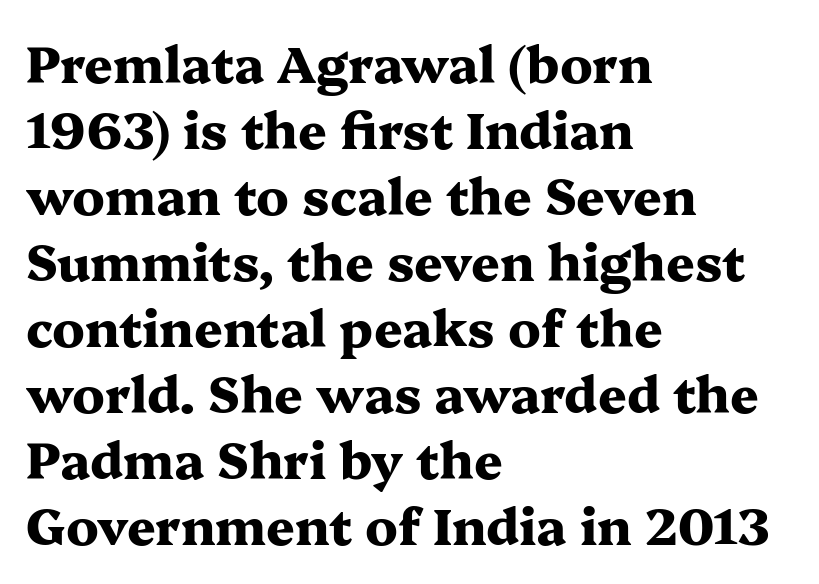
{"serif": "yes", "italic": "no", "bold": "yes", "weight": "heavy", "width": "wide", "stroke_contrast": "medium", "x_height": "medium", "monospaced": "no", "underline": "no", "align": "left", "line_spacing": "normal", "line_spacing_ratio": 1.32, "letter_spacing": "normal", "letter_spacing_em": 0.0, "glyph_px": 50}
